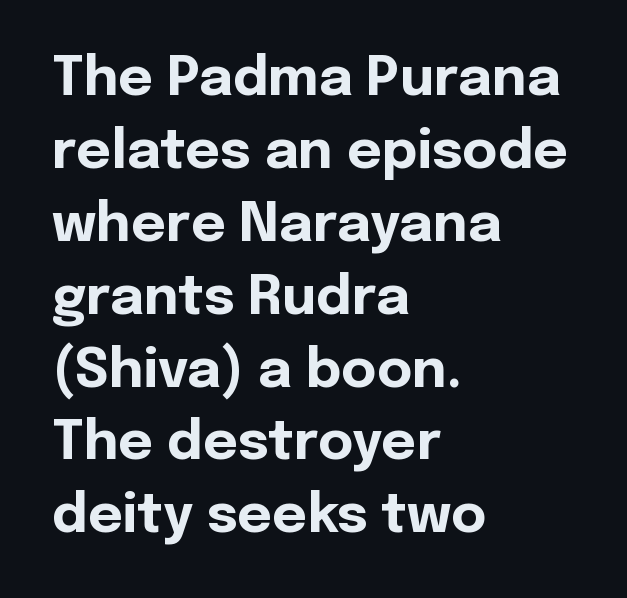
Q: Is the text bold? A: Yes.
Q: Is the text italic (slanted)? A: No, it is upright.
Q: Is the typeface a serif or a sans-serif typeface? A: Sans-serif.
Q: Is the text underlined? A: No.
Q: How is the paragraph aligned? A: Left-aligned.
Q: Is the spacing between letters normal or unusually wide? A: Normal.
Q: Is the spacing between lines tight, normal or loose? A: Normal.
Q: Width (condensed, normal, or wide)? A: Normal.
Q: x-height? A: Medium.
Q: Monospaced? A: No.
